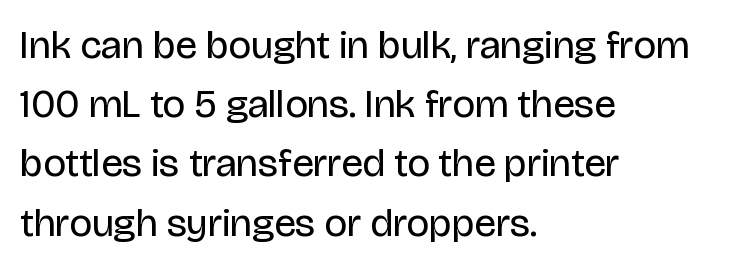
Q: Is the text bold? A: No.
Q: Is the text italic (slanted)? A: No, it is upright.
Q: Is the typeface a serif or a sans-serif typeface? A: Sans-serif.
Q: Is the text underlined? A: No.
Q: How is the paragraph aligned? A: Left-aligned.
Q: Is the spacing between letters normal or unusually wide? A: Normal.
Q: Is the spacing between lines tight, normal or loose? A: Normal.
Q: Width (condensed, normal, or wide)? A: Normal.
Q: Stroke contrast? A: Low.
Q: x-height? A: Large.
Q: Monospaced? A: No.
